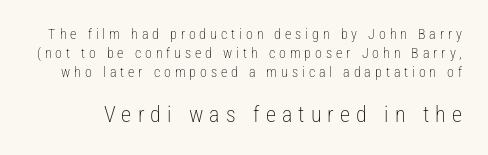
Q: Is the text bold? A: No.
Q: Is the text italic (slanted)? A: No, it is upright.
Q: Is the text underlined? A: No.
Q: Is the spacing between letters normal or unusually wide? A: Unusually wide.
Q: Is the spacing between lines tight, normal or loose? A: Normal.
Q: Which block of text is set in a larger size, the first (top) or the second (bottom)? A: The second (bottom) one.
